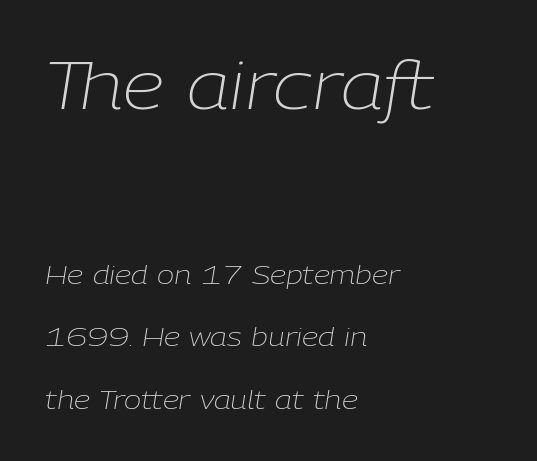
The image shows 66 px light type, italic (leaning right); set left-aligned, loose line spacing (2.42x), normal letter spacing, not underlined; the first (top) block is 2.54x larger; low stroke contrast and a medium x-height.
